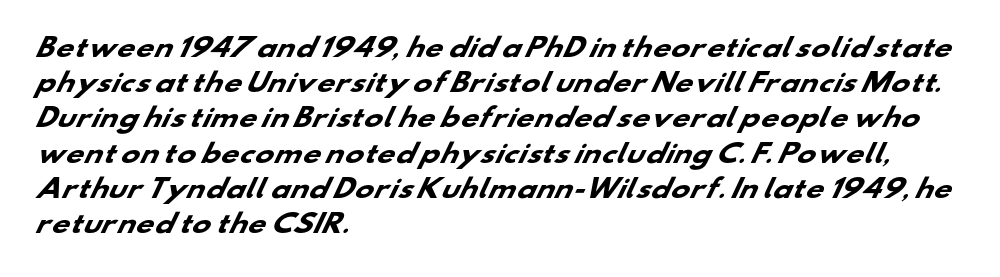
The image shows 25 px bold type; set left-aligned, normal line spacing (1.41x), normal letter spacing, not underlined.
